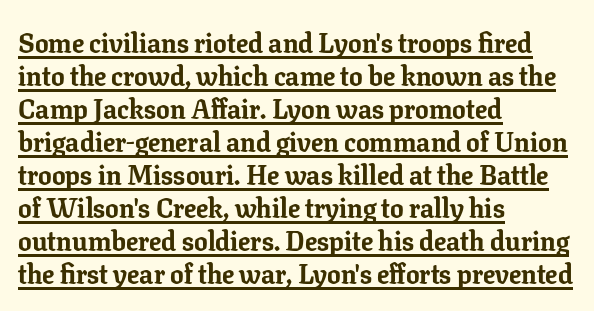
Q: Is the text bold? A: Yes.
Q: Is the text italic (slanted)? A: No, it is upright.
Q: Is the text underlined? A: Yes.
Q: How is the paragraph aligned? A: Left-aligned.
Q: Is the spacing between letters normal or unusually wide? A: Normal.
